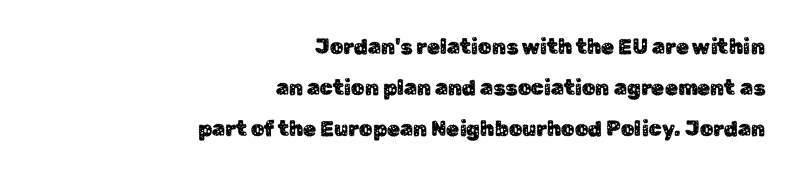
Q: Is the text italic (slanted)? A: No, it is upright.
Q: Is the text underlined? A: No.
Q: How is the paragraph aligned? A: Right-aligned.
Q: Is the spacing between letters normal or unusually wide? A: Normal.
Q: Is the spacing between lines tight, normal or loose? A: Loose.
